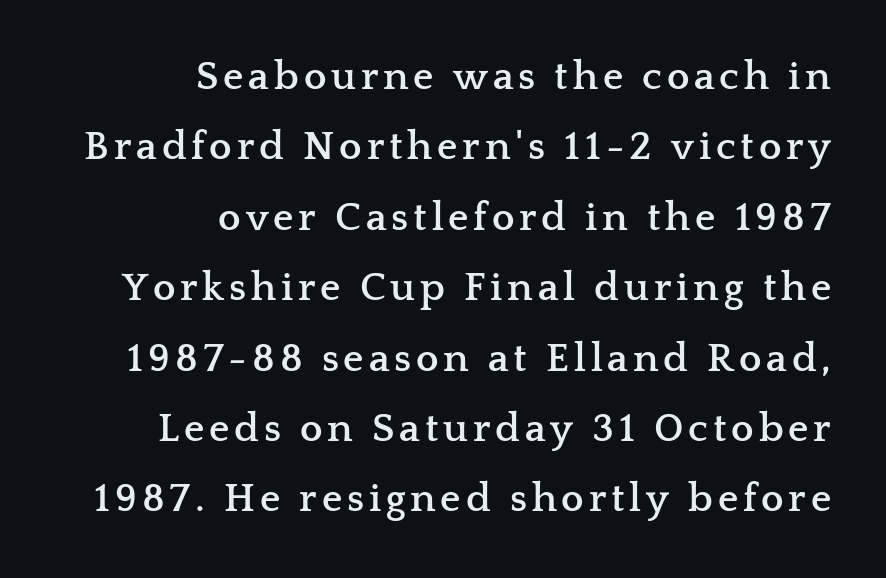
{"serif": "yes", "italic": "no", "bold": "yes", "weight": "semibold", "width": "wide", "stroke_contrast": "low", "x_height": "medium", "monospaced": "no", "underline": "no", "align": "right", "line_spacing_ratio": 1.76, "glyph_px": 40}
